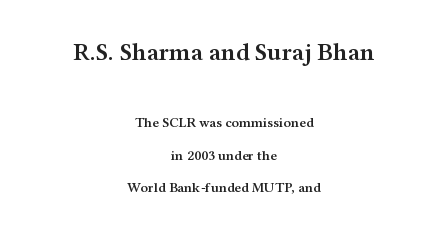
The block of text is sparse from top to bottom, with ample space between rows. Every row of glyphs is offset so its center matches the block's center. Letters rest on an invisible, unmarked baseline. Size hierarchy here favors the leading block over the trailing one. The typography opts for an upright posture over an oblique one. Bold? Not quite — semibold, heavier than regular but stopping short.
